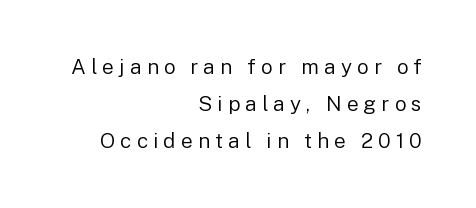
The image shows 21 px text type, upright; set right-aligned, line spacing 1.77x, unusually wide letter spacing (+0.24 em), not underlined.
